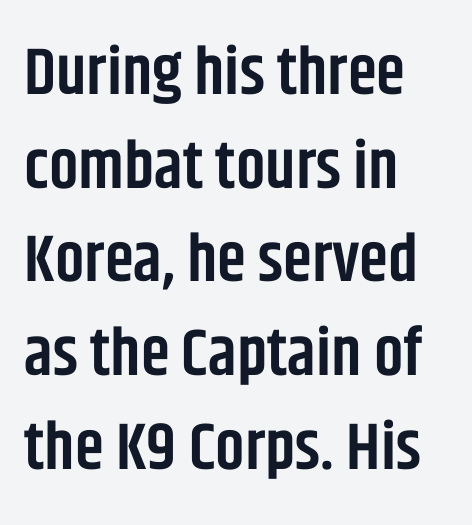
The image shows 66 px semibold, condensed sans-serif type, upright; set left-aligned, normal line spacing (1.42x), normal letter spacing, not underlined; low stroke contrast and a large x-height.
